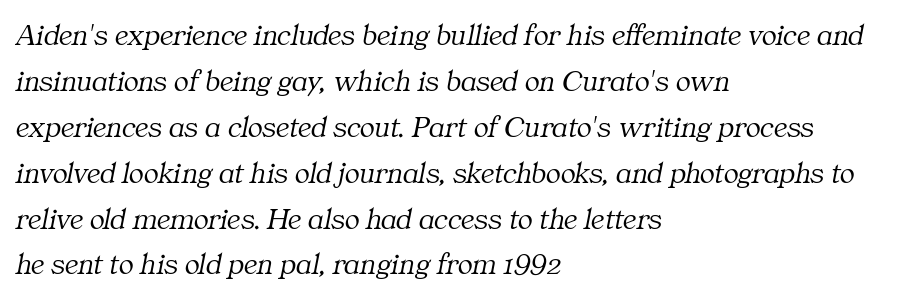
{"serif": "yes", "italic": "yes", "lean": "right", "slant_degrees": 11, "bold": "no", "weight": "light", "width": "normal", "stroke_contrast": "medium", "x_height": "medium", "monospaced": "no", "underline": "no", "align": "left", "line_spacing": "normal", "line_spacing_ratio": 1.48, "letter_spacing": "normal", "letter_spacing_em": 0.0, "glyph_px": 31}
